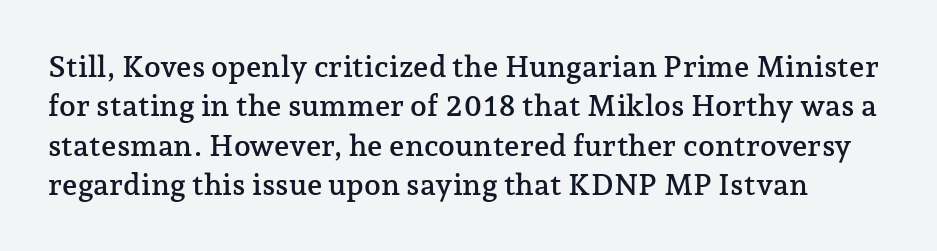
Q: Is the text italic (slanted)? A: No, it is upright.
Q: Is the typeface a serif or a sans-serif typeface? A: Serif.
Q: Is the text underlined? A: No.
Q: Is the spacing between letters normal or unusually wide? A: Normal.
Q: Is the spacing between lines tight, normal or loose? A: Normal.
Q: Width (condensed, normal, or wide)? A: Normal.
Q: Stroke contrast? A: Low.
Q: x-height? A: Medium.
Q: Monospaced? A: No.
